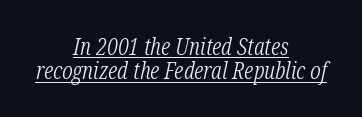
The image shows 24 px text type, italic (leaning right); set centered, tight line spacing (1.01x), normal letter spacing, underlined.
